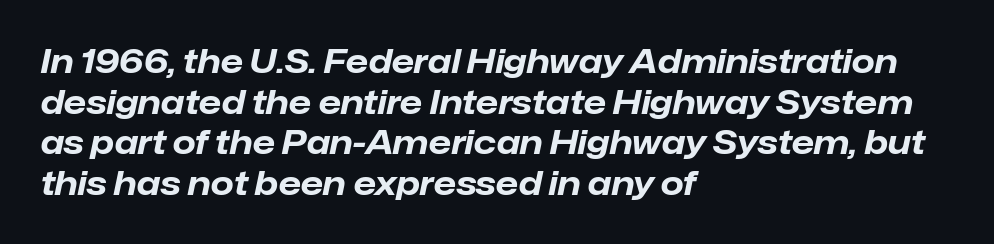
{"italic": "yes", "lean": "right", "slant_degrees": 12, "bold": "yes", "weight": "bold", "width": "normal", "stroke_contrast": "low", "x_height": "medium", "monospaced": "no", "underline": "no", "align": "left", "line_spacing_ratio": 1.23, "letter_spacing": "normal", "letter_spacing_em": 0.0, "glyph_px": 33}
